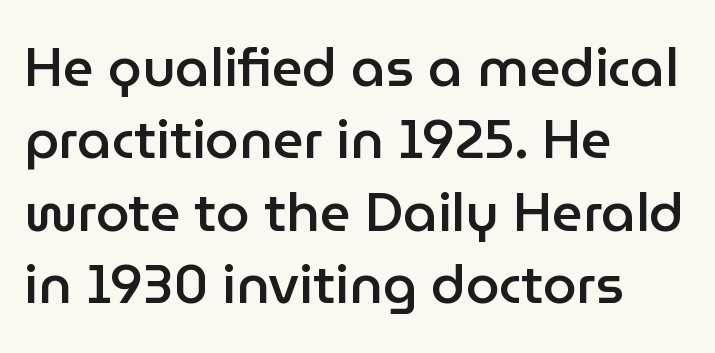
Q: Is the text bold? A: Semi-bold.
Q: Is the text italic (slanted)? A: No, it is upright.
Q: Is the typeface a serif or a sans-serif typeface? A: Sans-serif.
Q: Is the text underlined? A: No.
Q: How is the paragraph aligned? A: Left-aligned.
Q: Is the spacing between letters normal or unusually wide? A: Normal.
Q: Is the spacing between lines tight, normal or loose? A: Normal.
Q: Width (condensed, normal, or wide)? A: Normal.
Q: Stroke contrast? A: Low.
Q: x-height? A: Medium.
Q: Monospaced? A: No.
